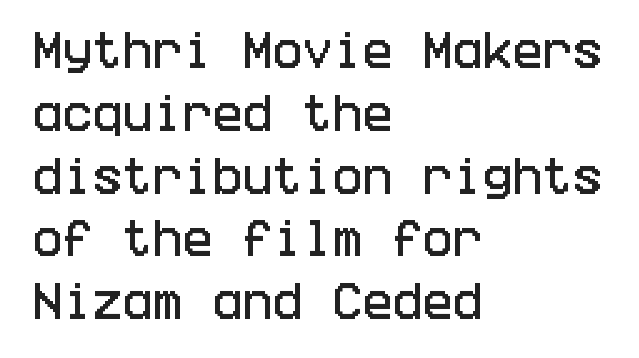
{"serif": "no", "italic": "no", "width": "condensed", "stroke_contrast": "low", "x_height": "large", "underline": "no", "align": "left", "line_spacing": "normal", "line_spacing_ratio": 1.57, "letter_spacing": "normal", "letter_spacing_em": 0.0, "glyph_px": 40}
